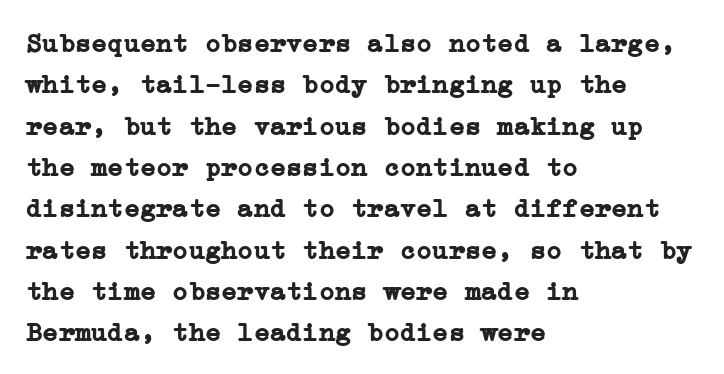
{"italic": "no", "bold": "yes", "underline": "no", "align": "left", "line_spacing": "normal", "line_spacing_ratio": 1.53, "letter_spacing": "normal", "letter_spacing_em": 0.0, "glyph_px": 27}
